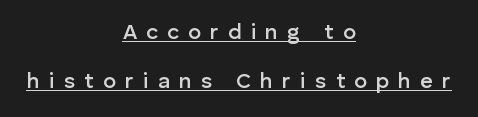
The image shows 22 px text type, upright; set centered, loose line spacing (2.23x), unusually wide letter spacing (+0.41 em), underlined.
